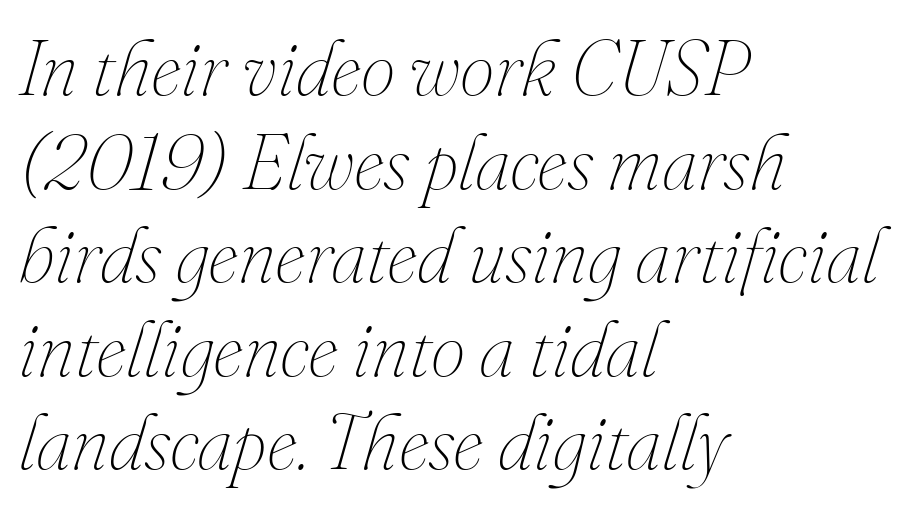
{"italic": "yes", "lean": "right", "slant_degrees": 16, "bold": "no", "weight": "thin", "width": "normal", "stroke_contrast": "medium", "x_height": "small", "monospaced": "no", "underline": "no", "align": "left", "line_spacing_ratio": 1.2, "letter_spacing": "normal", "letter_spacing_em": 0.0, "glyph_px": 78}
